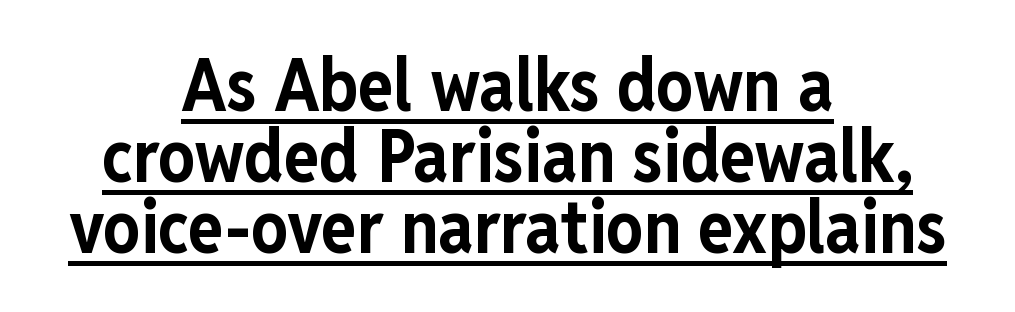
Classification — sans serif. Weight: bold. Each line of the rendering has a horizontal stroke beneath the glyphs. The font's upright variant was chosen for this text. The face used here is proportionally spaced, like ordinary book or web type. The text block is weighted toward neither margin, spreading evenly from the middle.
